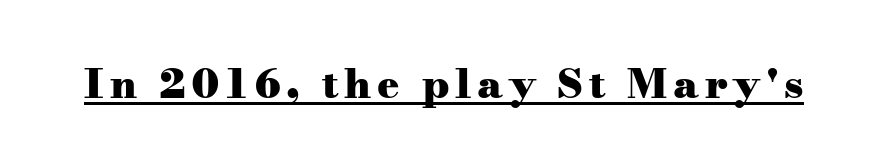
Q: Is the text bold? A: Yes.
Q: Is the text italic (slanted)? A: No, it is upright.
Q: Is the typeface a serif or a sans-serif typeface? A: Serif.
Q: Is the text underlined? A: Yes.
Q: Width (condensed, normal, or wide)? A: Wide.
Q: Stroke contrast? A: Medium.
Q: x-height? A: Small.
Q: Monospaced? A: No.
